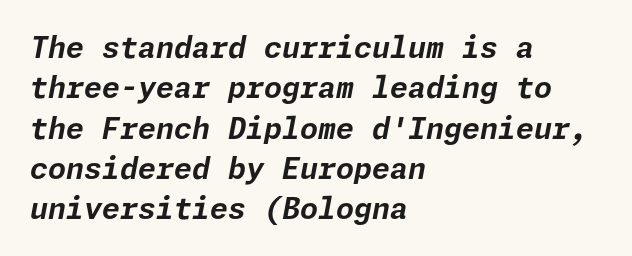
The image shows 29 px bold type, italic (leaning right); set left-aligned, normal line spacing (1.39x), normal letter spacing, not underlined; low stroke contrast and a medium x-height.
